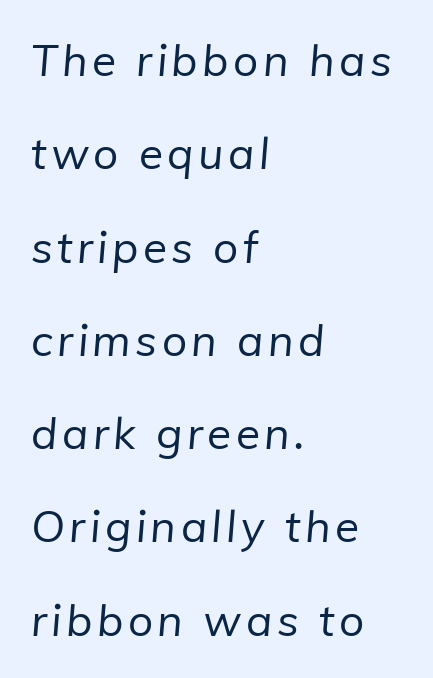
Anything drawn beneath the words? Only blank space. Notice the wide empty band between every row — that's loose leading. Serif or sans? Sans — the stroke terminals are bare. In CSS terms this would be text-align: left. The letters look calm and open, with moderate or lighter stems.
